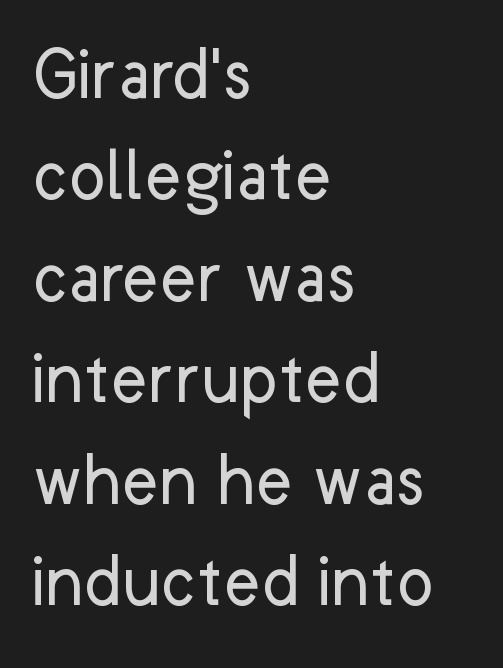
{"serif": "no", "italic": "no", "bold": "no", "weight": "regular", "width": "normal", "stroke_contrast": "low", "x_height": "medium", "monospaced": "no", "underline": "no", "align": "left", "line_spacing": "normal", "line_spacing_ratio": 1.3, "letter_spacing": "normal", "letter_spacing_em": 0.0, "glyph_px": 78}
